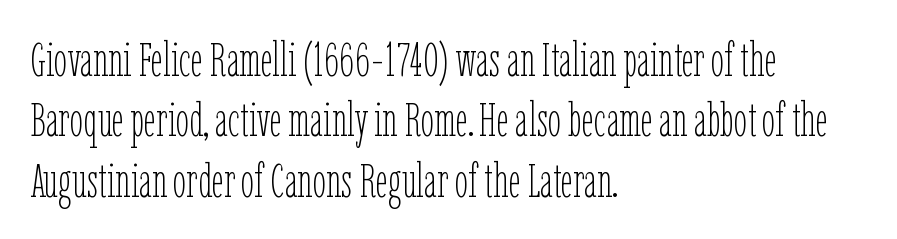
The image shows 48 px thin, condensed type, upright; set left-aligned, normal line spacing (1.26x), normal letter spacing, not underlined; low stroke contrast and a medium x-height.
